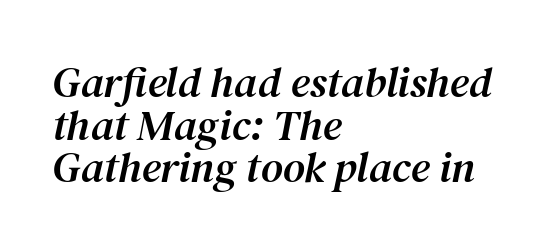
{"serif": "yes", "italic": "yes", "lean": "right", "slant_degrees": 12, "width": "normal", "stroke_contrast": "medium", "x_height": "medium", "monospaced": "no", "underline": "no", "align": "left", "line_spacing": "tight", "line_spacing_ratio": 0.99, "letter_spacing": "normal", "letter_spacing_em": 0.0, "glyph_px": 43}
